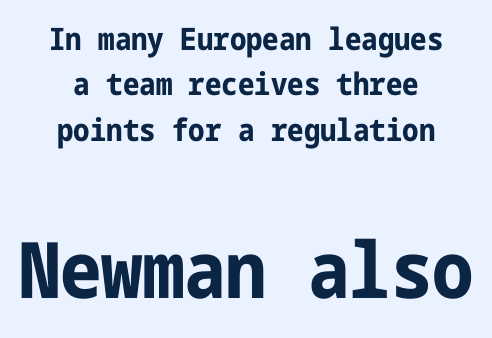
Q: Is the text bold? A: Yes.
Q: Is the text italic (slanted)? A: No, it is upright.
Q: Is the typeface a serif or a sans-serif typeface? A: Sans-serif.
Q: Is the text underlined? A: No.
Q: How is the paragraph aligned? A: Centered.
Q: Is the spacing between letters normal or unusually wide? A: Normal.
Q: Is the spacing between lines tight, normal or loose? A: Normal.
Q: Which block of text is set in a larger size, the first (top) or the second (bottom)? A: The second (bottom) one.
Q: Width (condensed, normal, or wide)? A: Condensed.
Q: Stroke contrast? A: Low.
Q: x-height? A: Medium.
